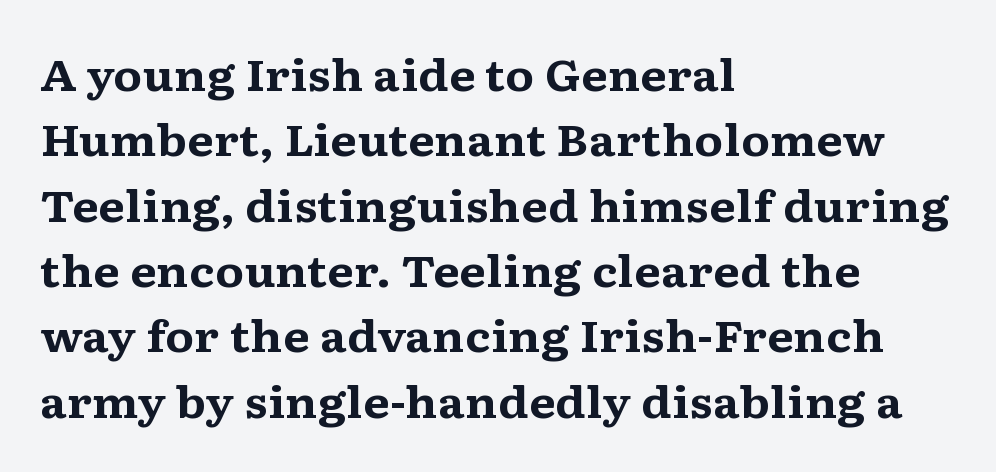
{"serif": "yes", "italic": "no", "bold": "yes", "weight": "bold", "width": "wide", "stroke_contrast": "medium", "x_height": "medium", "monospaced": "no", "underline": "no", "align": "left", "line_spacing": "normal", "line_spacing_ratio": 1.52, "letter_spacing": "normal", "letter_spacing_em": 0.0, "glyph_px": 43}
